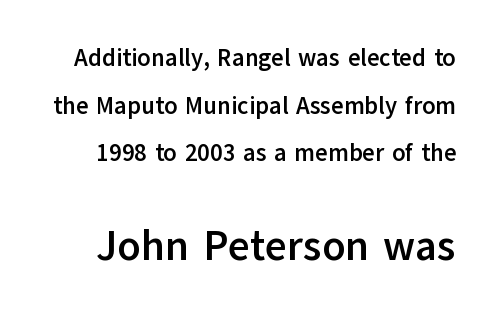
The image shows 42 px semibold sans-serif type, upright; set loose line spacing (1.98x), normal letter spacing, not underlined; the second (bottom) block is 1.75x larger; low stroke contrast and a medium x-height.
